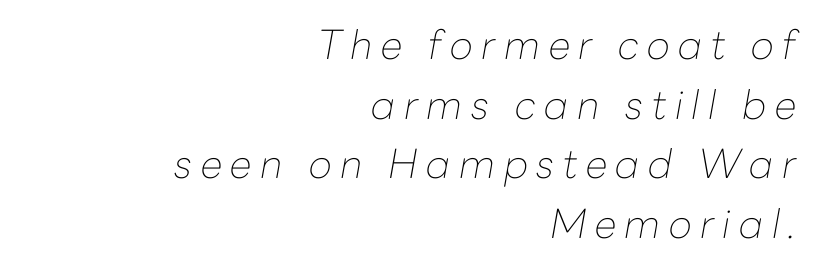
The image shows 40 px thin type, italic (leaning right); set right-aligned, normal line spacing (1.49x), unusually wide letter spacing (+0.21 em), not underlined; low stroke contrast and a medium x-height.
